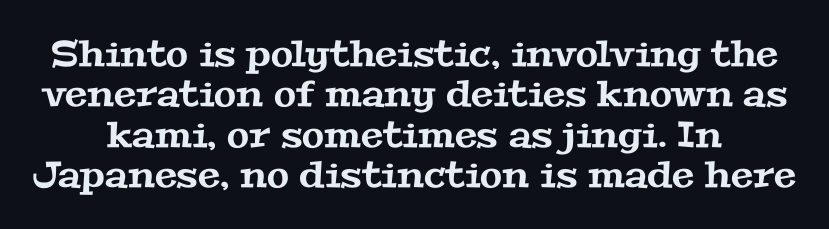
{"serif": "yes", "width": "wide", "stroke_contrast": "medium", "x_height": "medium", "monospaced": "no", "underline": "no", "line_spacing": "tight", "line_spacing_ratio": 1.12, "letter_spacing": "normal", "letter_spacing_em": 0.0, "glyph_px": 36}
